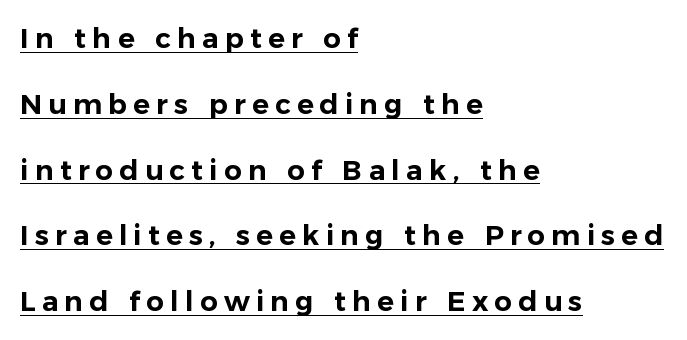
In designer terms, the underline attribute is active on this setting. Unlike italic type, these characters show no tilt at all. A typesetter would call this proportional, since set widths differ per character. These lines have a slow, spaced-out rhythm from letter to letter. The text was rendered using a sans face with plain stroke endings.
